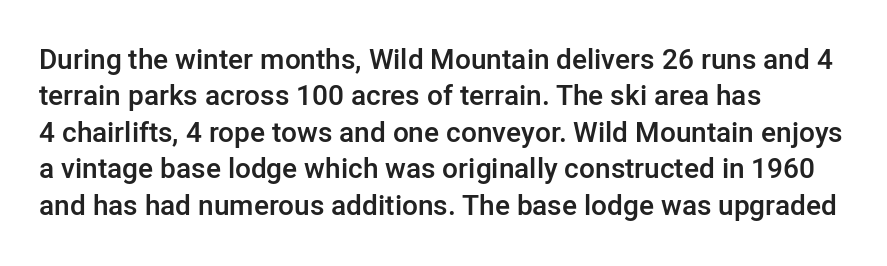
Q: Is the text bold? A: Semi-bold.
Q: Is the text italic (slanted)? A: No, it is upright.
Q: Is the typeface a serif or a sans-serif typeface? A: Sans-serif.
Q: Is the text underlined? A: No.
Q: How is the paragraph aligned? A: Left-aligned.
Q: Is the spacing between letters normal or unusually wide? A: Normal.
Q: Is the spacing between lines tight, normal or loose? A: Normal.
Q: Width (condensed, normal, or wide)? A: Normal.
Q: Stroke contrast? A: Low.
Q: x-height? A: Medium.
Q: Monospaced? A: No.
